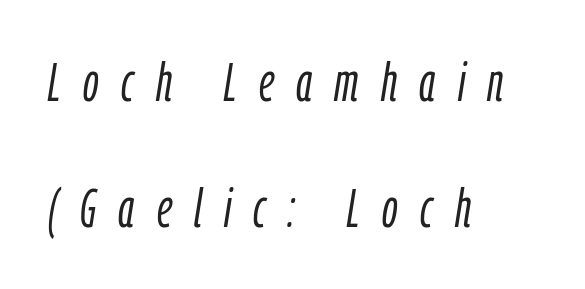
The image shows 54 px light, condensed type, italic (leaning right); set left-aligned, loose line spacing (2.34x), unusually wide letter spacing (+0.41 em), not underlined; low stroke contrast and a medium x-height.
